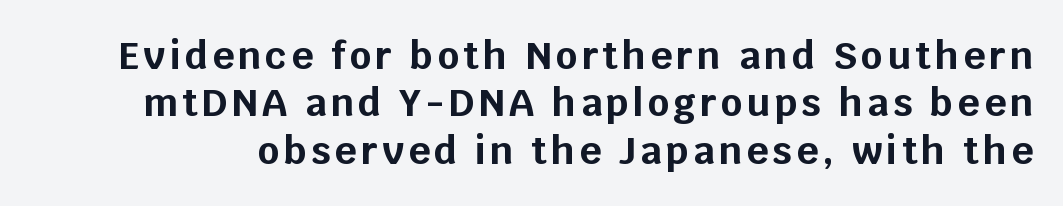
In terms of leading, this rendering sits right in the middle. The face used here is a sans, in the tradition of grotesques and geometrics. These lines are rendered in a variable-pitch font. These lines were composed using upright roman letters. Stroke thickness is high; the sample reads as a true bold.
